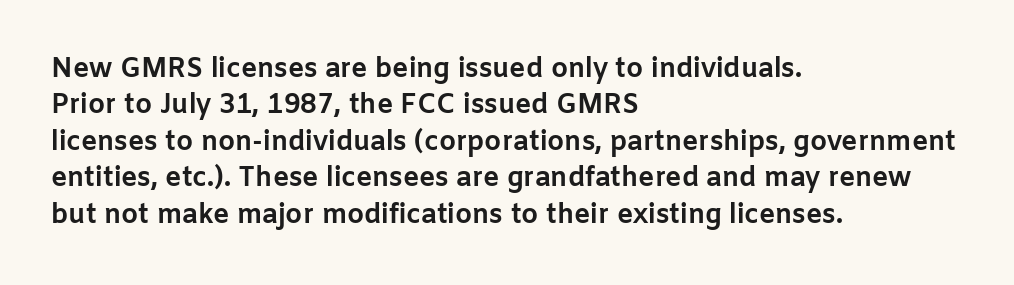
Q: Is the text bold? A: Yes.
Q: Is the text italic (slanted)? A: No, it is upright.
Q: Is the text underlined? A: No.
Q: How is the paragraph aligned? A: Left-aligned.
Q: Is the spacing between letters normal or unusually wide? A: Normal.
Q: Is the spacing between lines tight, normal or loose? A: Normal.
